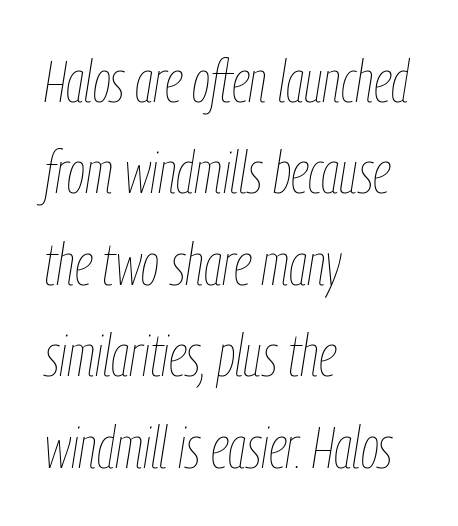
Vertical spacing — default. The paragraph shown leans on its left margin. The strokes are not fattened; the text isn't bold. The face used here is rendered with its standard letterfit. The face used here is proportionally spaced, like ordinary book or web type.
